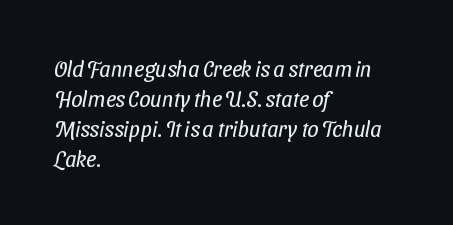
The image shows 22 px text type; set left-aligned, normal line spacing (1.36x), normal letter spacing, not underlined.
